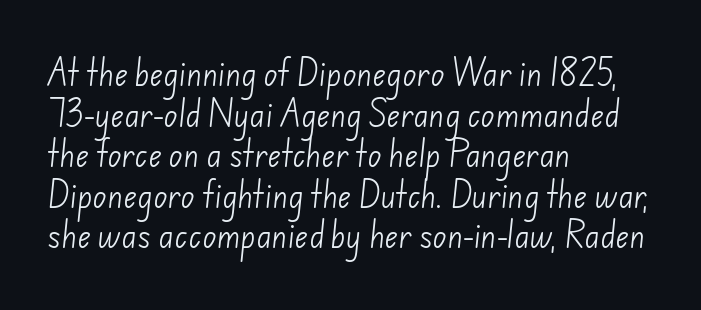
The image shows 29 px light sans-serif type; set left-aligned, normal line spacing (1.4x), normal letter spacing, not underlined; low stroke contrast and a small x-height.
